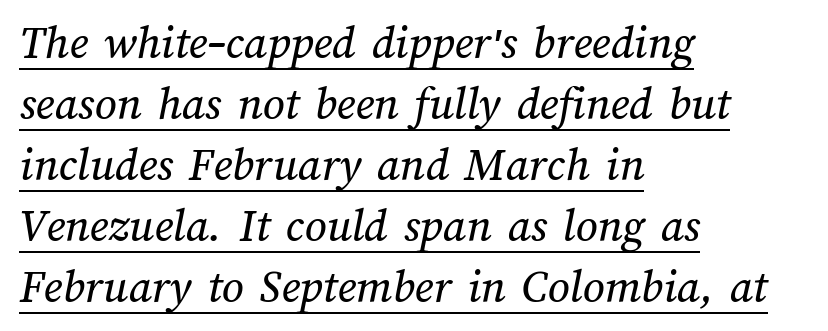
Q: Is the text underlined? A: Yes.
Q: How is the paragraph aligned? A: Left-aligned.
Q: Is the spacing between letters normal or unusually wide? A: Normal.
Q: Is the spacing between lines tight, normal or loose? A: Normal.
Q: Width (condensed, normal, or wide)? A: Normal.
Q: Stroke contrast? A: Medium.
Q: x-height? A: Medium.
Q: Monospaced? A: No.
